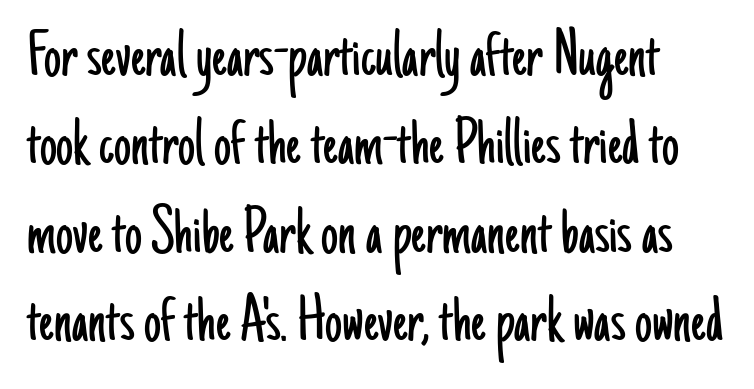
Q: Is the text bold? A: No.
Q: Is the text italic (slanted)? A: No, it is upright.
Q: Is the typeface a serif or a sans-serif typeface? A: Sans-serif.
Q: Is the text underlined? A: No.
Q: Is the spacing between letters normal or unusually wide? A: Normal.
Q: Is the spacing between lines tight, normal or loose? A: Normal.
Q: Width (condensed, normal, or wide)? A: Condensed.
Q: Stroke contrast? A: Low.
Q: x-height? A: Small.
Q: Monospaced? A: No.
